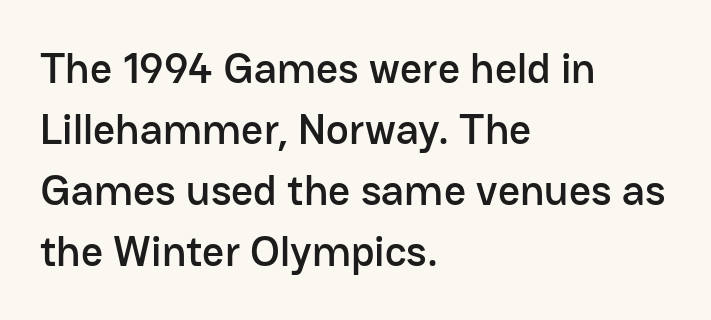
The image shows 43 px sans-serif type, upright; set left-aligned, normal line spacing (1.42x), normal letter spacing, not underlined; low stroke contrast and a medium x-height.
